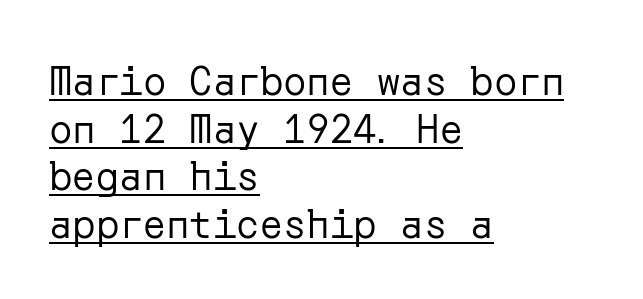
Q: Is the text bold? A: No.
Q: Is the text italic (slanted)? A: No, it is upright.
Q: Is the typeface a serif or a sans-serif typeface? A: Sans-serif.
Q: Is the text underlined? A: Yes.
Q: How is the paragraph aligned? A: Left-aligned.
Q: Is the spacing between letters normal or unusually wide? A: Normal.
Q: Width (condensed, normal, or wide)? A: Normal.
Q: Stroke contrast? A: Low.
Q: x-height? A: Medium.
